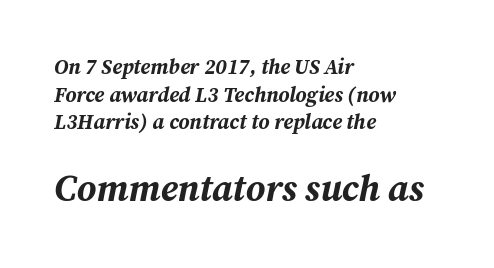
Q: Is the text bold? A: Yes.
Q: Is the text italic (slanted)? A: Yes, it leans right by about 12 degrees.
Q: Is the text underlined? A: No.
Q: How is the paragraph aligned? A: Left-aligned.
Q: Is the spacing between letters normal or unusually wide? A: Normal.
Q: Is the spacing between lines tight, normal or loose? A: Normal.
Q: Which block of text is set in a larger size, the first (top) or the second (bottom)? A: The second (bottom) one.
Q: Width (condensed, normal, or wide)? A: Normal.
Q: Stroke contrast? A: Medium.
Q: x-height? A: Medium.
Q: Monospaced? A: No.
